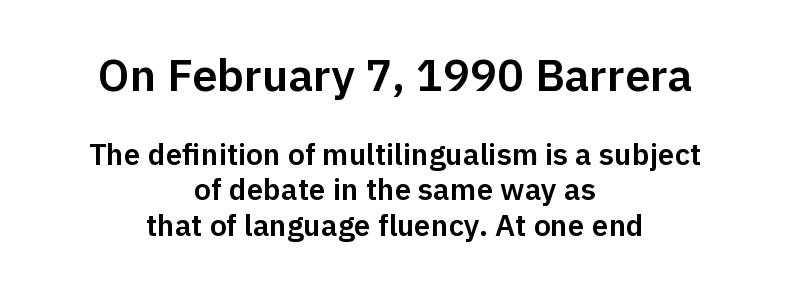
{"serif": "no", "italic": "no", "width": "normal", "stroke_contrast": "low", "x_height": "medium", "monospaced": "no", "underline": "no", "align": "center", "line_spacing_ratio": 1.19, "letter_spacing": "normal", "letter_spacing_em": 0.0, "larger_block": "first", "size_ratio": 1.5, "glyph_px": 45}
